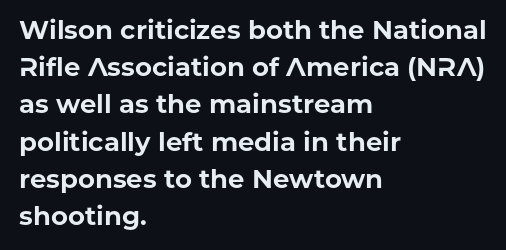
{"italic": "no", "bold": "yes", "underline": "no", "align": "left", "line_spacing": "normal", "line_spacing_ratio": 1.43, "letter_spacing": "normal", "letter_spacing_em": 0.0, "glyph_px": 26}
